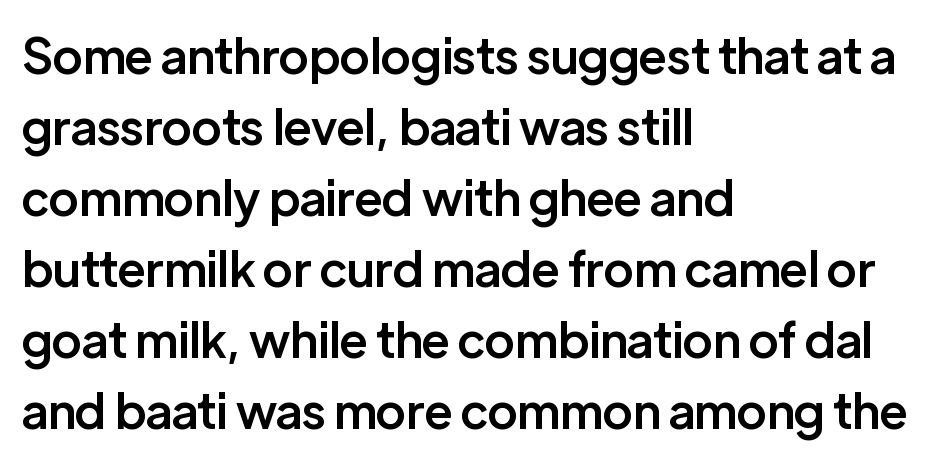
Do the characters align in a grid? No, the font is proportional. A normal amount of white space separates one row of letters from the next. Honestly, there is no underline to notice here at all. Visually the block forms a straight wall on the left and a jagged coastline on the right.
